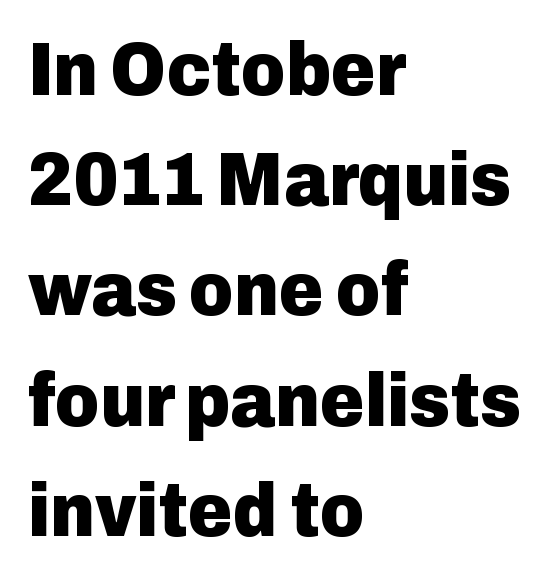
The image shows 76 px heavy sans-serif type, upright; set left-aligned, normal line spacing (1.45x), normal letter spacing, not underlined; low stroke contrast and a medium x-height.
